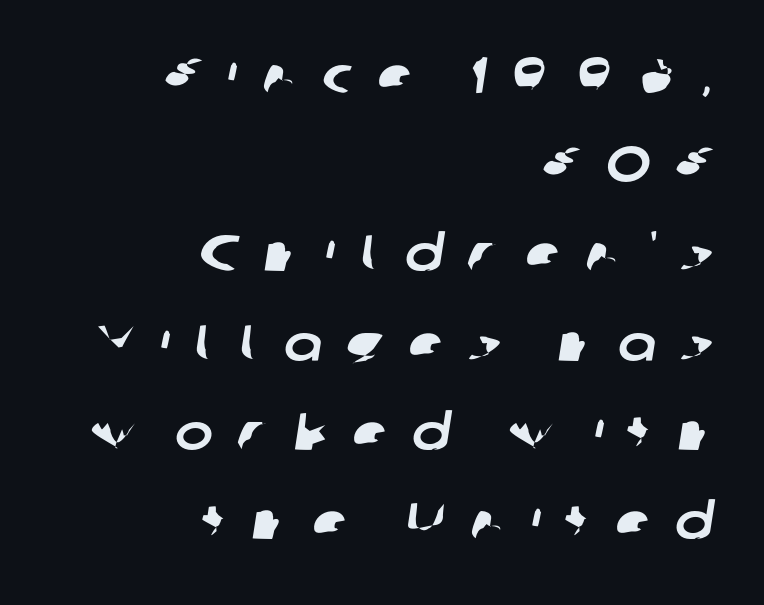
{"serif": "no", "width": "normal", "stroke_contrast": "low", "x_height": "medium", "monospaced": "no", "underline": "no", "align": "right", "line_spacing_ratio": 1.75, "letter_spacing": "wide", "letter_spacing_em": 0.49, "glyph_px": 51}
